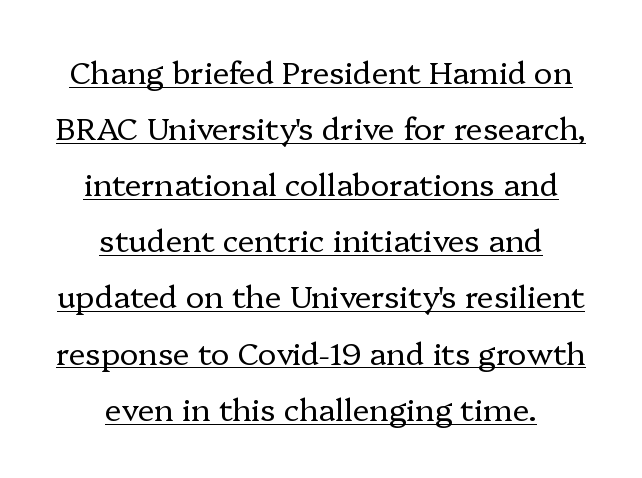
Alignment: centered. Every character sits straight up, as roman type does. The lettering is marked with a stroke running underneath it. A serif font was chosen for this passage. A typesetter would call this proportional, since set widths differ per character.
